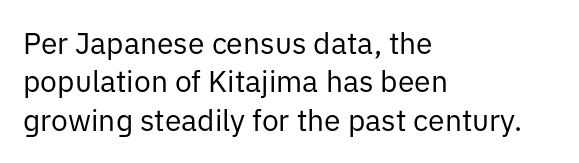
The image shows 30 px regular-weight sans-serif type, upright; set left-aligned, normal line spacing (1.28x), normal letter spacing, not underlined; low stroke contrast and a medium x-height.
